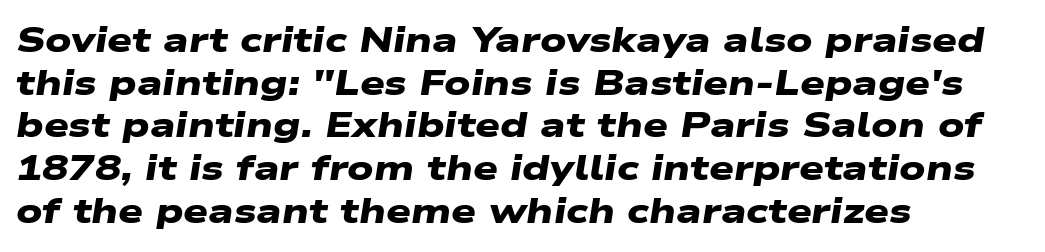
The image shows 35 px heavy, wide sans-serif type; set left-aligned, line spacing 1.22x, normal letter spacing, not underlined; low stroke contrast and a medium x-height.
